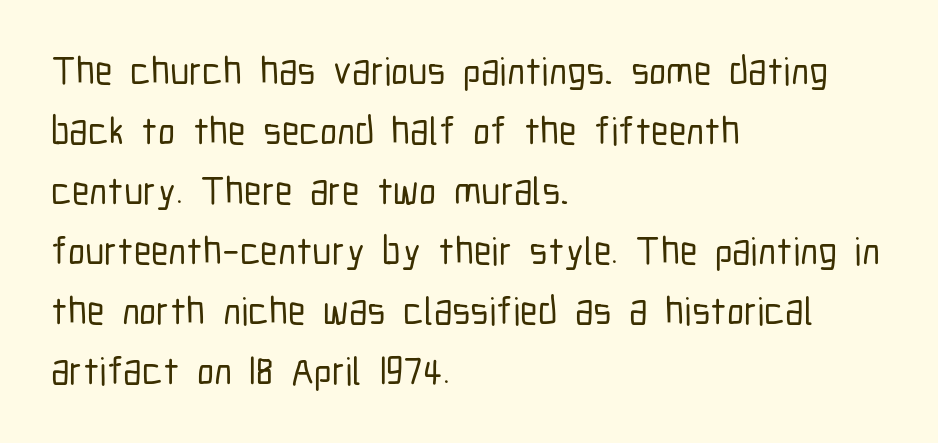
Q: Is the text italic (slanted)? A: No, it is upright.
Q: Is the typeface a serif or a sans-serif typeface? A: Sans-serif.
Q: Is the text underlined? A: No.
Q: How is the paragraph aligned? A: Left-aligned.
Q: Is the spacing between letters normal or unusually wide? A: Normal.
Q: Is the spacing between lines tight, normal or loose? A: Normal.
Q: Width (condensed, normal, or wide)? A: Condensed.
Q: Stroke contrast? A: Low.
Q: x-height? A: Medium.
Q: Monospaced? A: No.
